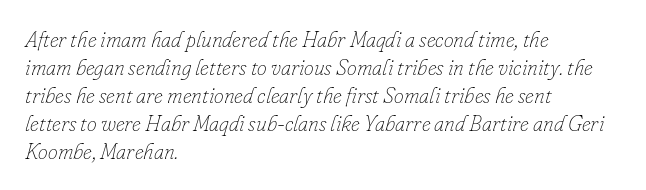
{"italic": "yes", "lean": "right", "slant_degrees": 16, "bold": "no", "underline": "no", "align": "left", "line_spacing": "normal", "line_spacing_ratio": 1.27, "letter_spacing": "normal", "letter_spacing_em": 0.0, "glyph_px": 22}
